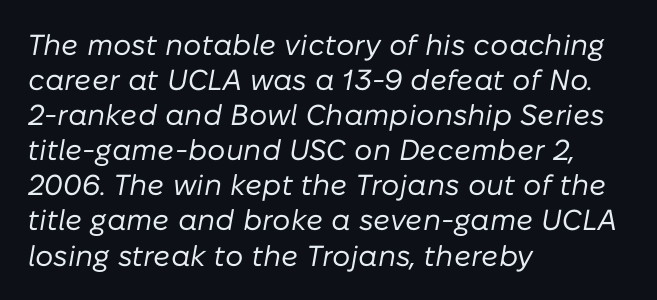
{"italic": "yes", "lean": "right", "slant_degrees": 10, "bold": "no", "weight": "regular", "width": "normal", "stroke_contrast": "low", "x_height": "medium", "monospaced": "no", "underline": "no", "align": "left", "line_spacing_ratio": 1.21, "letter_spacing": "normal", "letter_spacing_em": 0.0, "glyph_px": 29}
